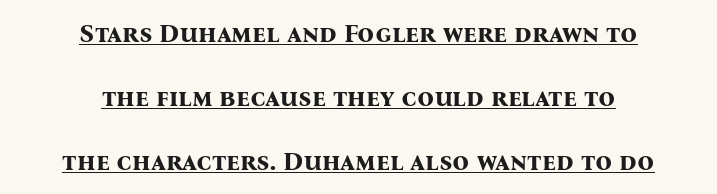
In designer terms, the underline attribute is active on this setting. The letters sit at their default tracking, neither squeezed nor spread. Interline gaps are noticeably wide in this sample. This sample is center-justified, so both line endings float freely. Is the type bold? Yes — the strokes are clearly thick and heavy. Ordinary non-slanted type is in use.
